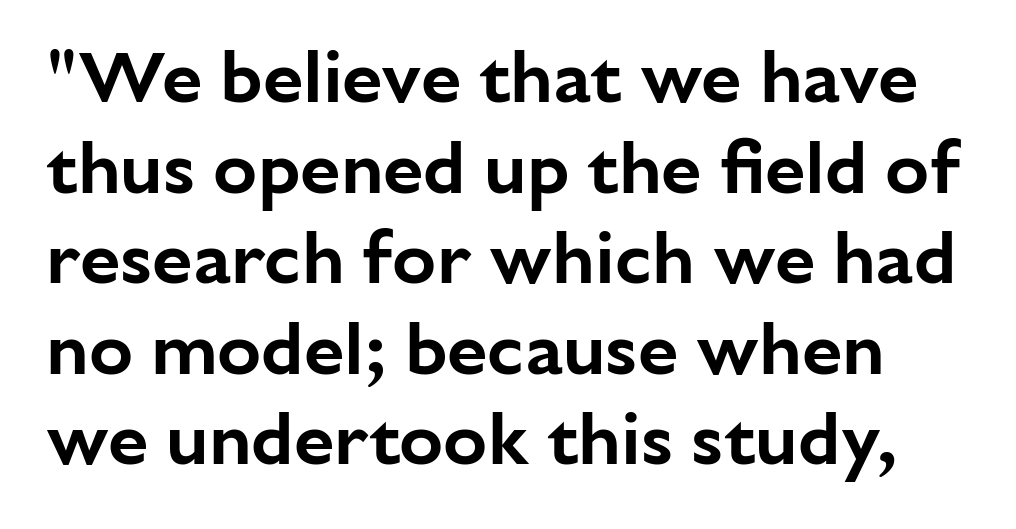
Typographically, this falls in the sans-serif category. Here the designer chose a conventional face with non-uniform glyph widths. Do the letters lean? They stand straight. This sample uses plain, unmodified letter spacing. Underlining? Definitely not there.
